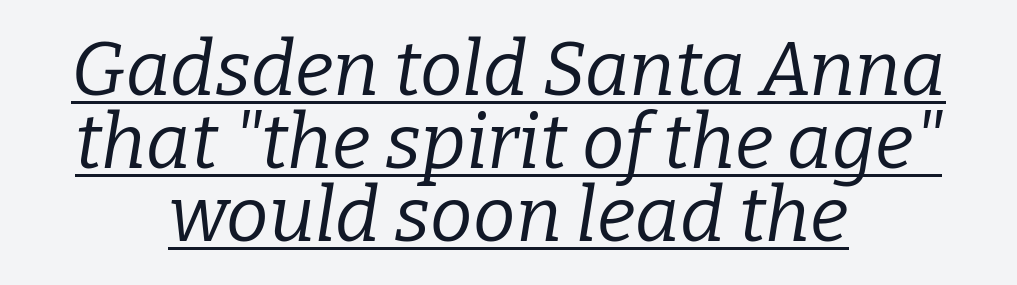
{"serif": "yes", "italic": "yes", "lean": "right", "slant_degrees": 9, "bold": "no", "weight": "regular", "width": "normal", "stroke_contrast": "low", "x_height": "medium", "monospaced": "no", "underline": "yes", "align": "center", "line_spacing": "tight", "line_spacing_ratio": 0.96, "letter_spacing": "normal", "letter_spacing_em": 0.0, "glyph_px": 76}
